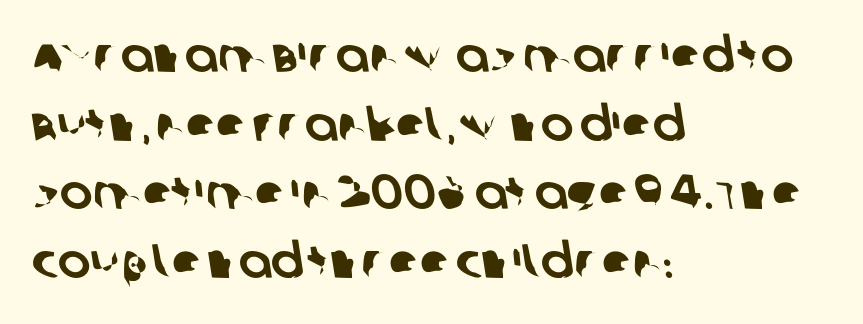
The image shows 49 px sans-serif type; set left-aligned, normal line spacing (1.4x), normal letter spacing, not underlined; low stroke contrast and a large x-height.
